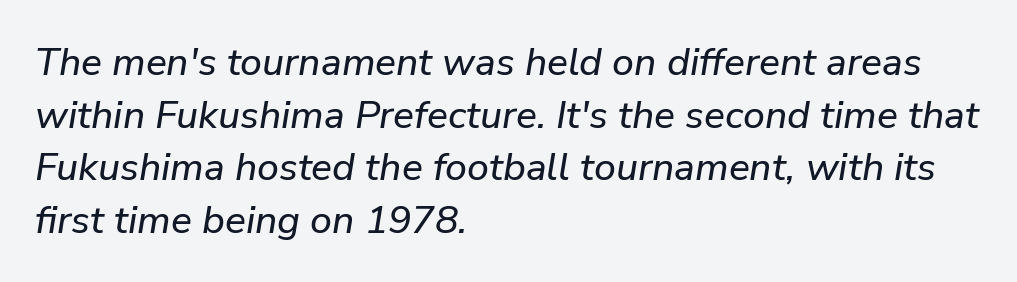
These lines are set flush left with a ragged right edge. The zone under the glyphs is completely vacant. You could not count columns in this text — the font is proportionally spaced. Is the letter spacing exaggerated? No — it looks like the ordinary default. Italic? Definitely — the glyphs are oblique. Horizontal bands of white between lines are of average thickness.
